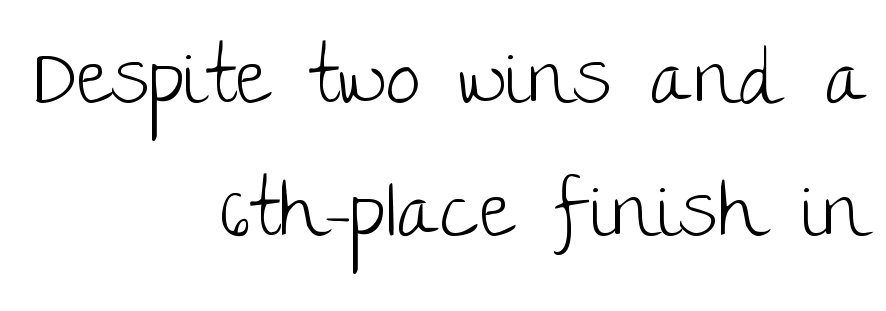
{"serif": "no", "italic": "no", "bold": "no", "weight": "light", "width": "normal", "stroke_contrast": "low", "x_height": "large", "monospaced": "no", "underline": "no", "align": "right", "line_spacing_ratio": 1.73, "letter_spacing": "normal", "letter_spacing_em": 0.0, "glyph_px": 77}
